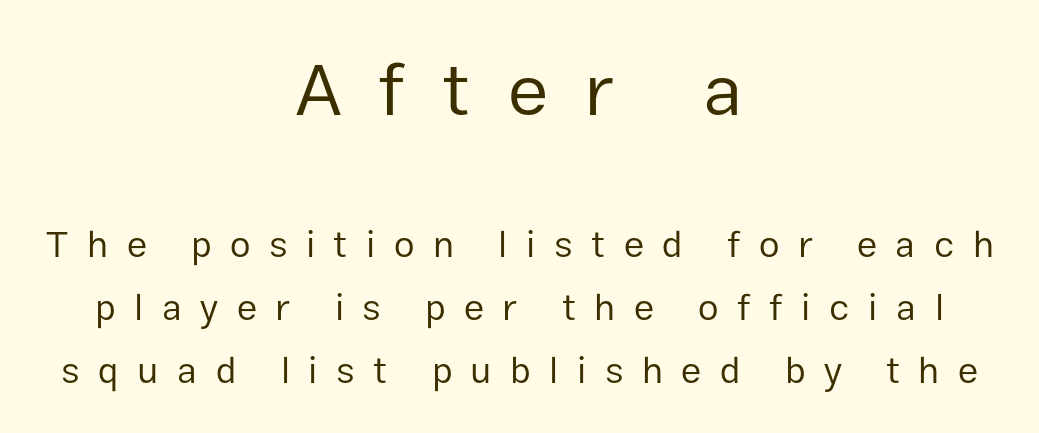
{"serif": "no", "italic": "no", "bold": "no", "weight": "regular", "width": "normal", "stroke_contrast": "low", "x_height": "medium", "monospaced": "no", "underline": "no", "align": "center", "line_spacing": "normal", "line_spacing_ratio": 1.7, "letter_spacing": "wide", "letter_spacing_em": 0.5, "larger_block": "first", "size_ratio": 2.0, "glyph_px": 74}
